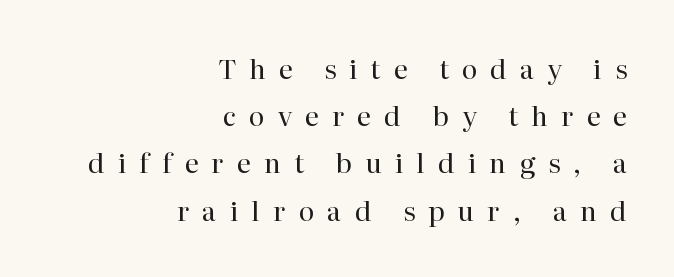
Q: Is the text bold? A: No.
Q: Is the text italic (slanted)? A: No, it is upright.
Q: Is the text underlined? A: No.
Q: How is the paragraph aligned? A: Right-aligned.
Q: Is the spacing between letters normal or unusually wide? A: Unusually wide.
